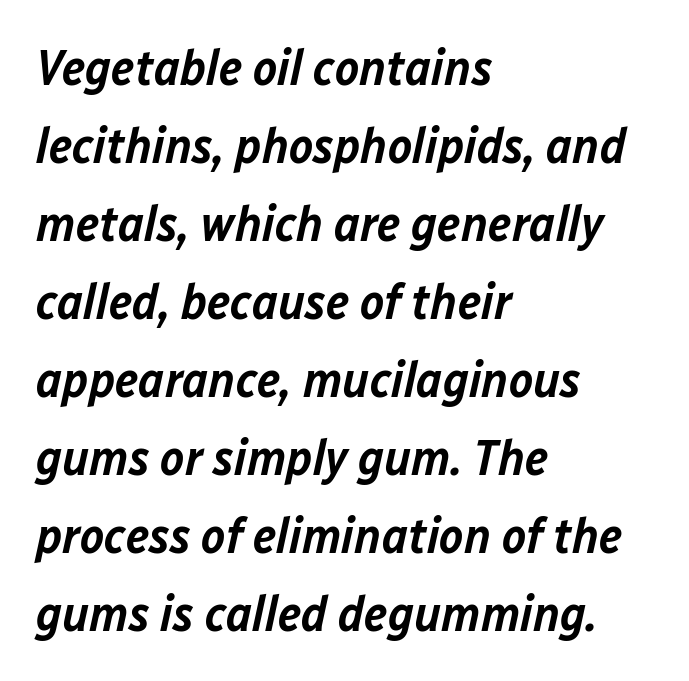
Q: Is the text bold? A: Semi-bold.
Q: Is the text italic (slanted)? A: Yes, it leans right by about 12 degrees.
Q: Is the text underlined? A: No.
Q: How is the paragraph aligned? A: Left-aligned.
Q: Is the spacing between letters normal or unusually wide? A: Normal.
Q: Is the spacing between lines tight, normal or loose? A: Normal.
Q: Width (condensed, normal, or wide)? A: Normal.
Q: Stroke contrast? A: Low.
Q: x-height? A: Medium.
Q: Monospaced? A: No.
